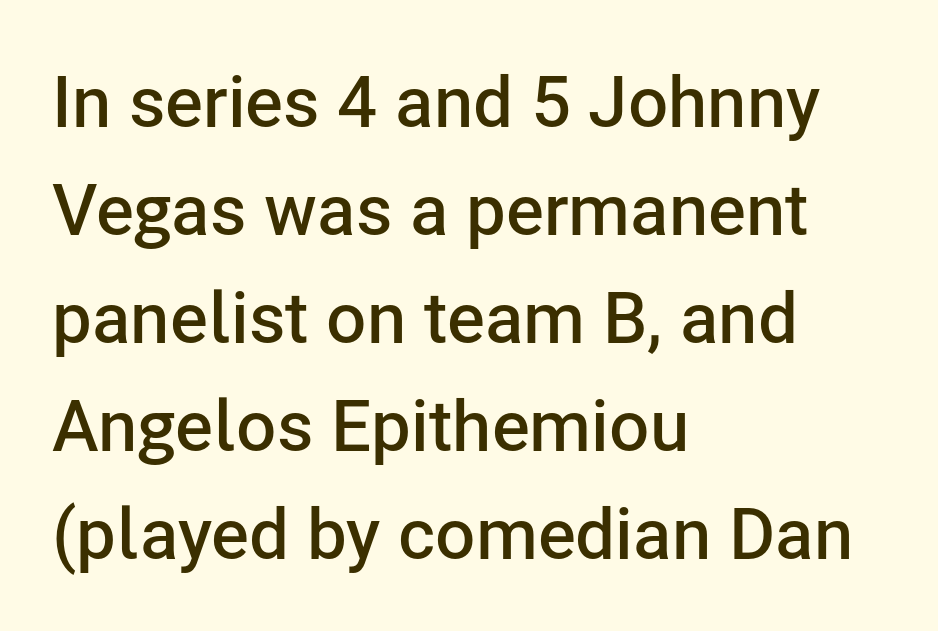
Q: Is the text bold? A: Semi-bold.
Q: Is the text italic (slanted)? A: No, it is upright.
Q: Is the typeface a serif or a sans-serif typeface? A: Sans-serif.
Q: Is the text underlined? A: No.
Q: How is the paragraph aligned? A: Left-aligned.
Q: Is the spacing between letters normal or unusually wide? A: Normal.
Q: Is the spacing between lines tight, normal or loose? A: Normal.
Q: Width (condensed, normal, or wide)? A: Normal.
Q: Stroke contrast? A: Low.
Q: x-height? A: Medium.
Q: Monospaced? A: No.
